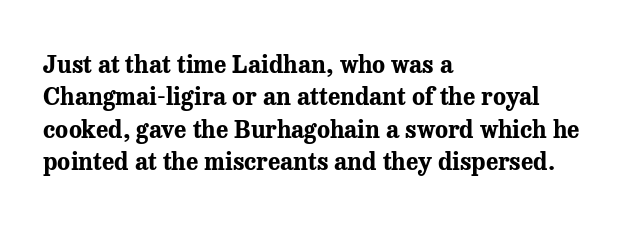
Q: Is the text bold? A: Yes.
Q: Is the text italic (slanted)? A: No, it is upright.
Q: Is the text underlined? A: No.
Q: How is the paragraph aligned? A: Left-aligned.
Q: Is the spacing between letters normal or unusually wide? A: Normal.
Q: Is the spacing between lines tight, normal or loose? A: Normal.
